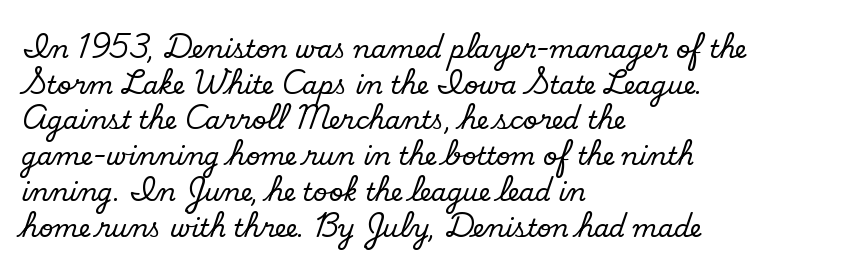
Q: Is the text bold? A: No.
Q: Is the text underlined? A: No.
Q: How is the paragraph aligned? A: Left-aligned.
Q: Is the spacing between letters normal or unusually wide? A: Normal.
Q: Is the spacing between lines tight, normal or loose? A: Normal.
